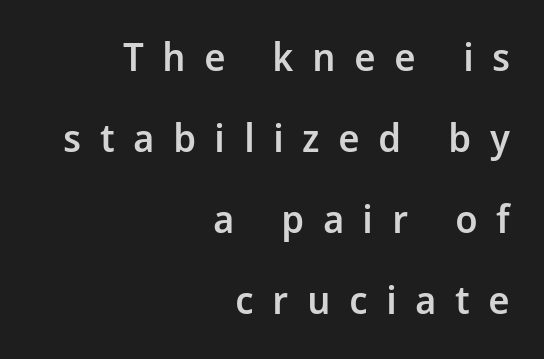
Q: Is the text bold? A: Semi-bold.
Q: Is the text italic (slanted)? A: No, it is upright.
Q: Is the typeface a serif or a sans-serif typeface? A: Sans-serif.
Q: Is the text underlined? A: No.
Q: How is the paragraph aligned? A: Right-aligned.
Q: Is the spacing between letters normal or unusually wide? A: Unusually wide.
Q: Is the spacing between lines tight, normal or loose? A: Loose.
Q: Width (condensed, normal, or wide)? A: Normal.
Q: Stroke contrast? A: Low.
Q: x-height? A: Medium.
Q: Monospaced? A: No.
